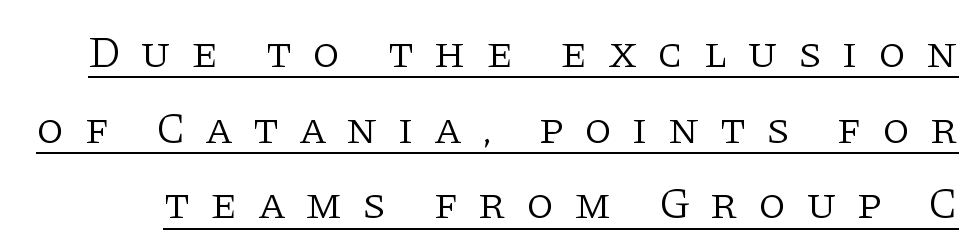
This sample carries an underscore along the baseline area. Ink coverage per letter is moderate at most. How would I describe the line gaps? Plain and ordinary. The tracking reads as deliberately expanded to a designer's eye. These lines are composed in type with serifs. This sample has the flowing, uneven cadence of proportional lettering.
